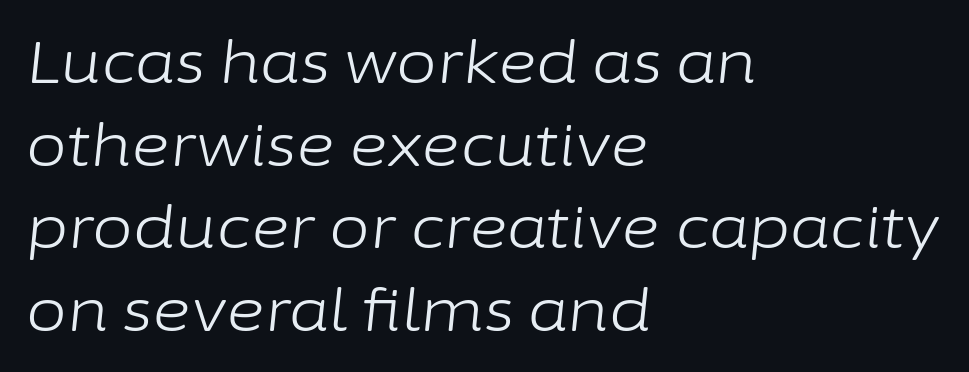
Q: Is the text bold? A: No.
Q: Is the text italic (slanted)? A: Yes, it leans right by about 6 degrees.
Q: Is the text underlined? A: No.
Q: How is the paragraph aligned? A: Left-aligned.
Q: Is the spacing between letters normal or unusually wide? A: Normal.
Q: Is the spacing between lines tight, normal or loose? A: Normal.
Q: Width (condensed, normal, or wide)? A: Normal.
Q: Stroke contrast? A: Low.
Q: x-height? A: Medium.
Q: Monospaced? A: No.
